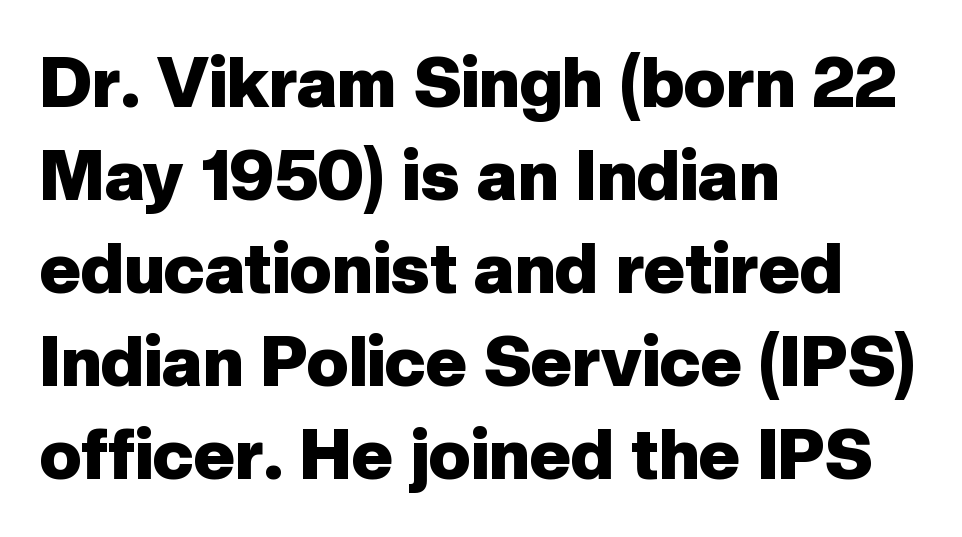
{"serif": "no", "italic": "no", "bold": "yes", "weight": "heavy", "width": "normal", "stroke_contrast": "low", "x_height": "medium", "monospaced": "no", "underline": "no", "align": "left", "line_spacing": "normal", "line_spacing_ratio": 1.33, "letter_spacing": "normal", "letter_spacing_em": 0.0, "glyph_px": 70}
